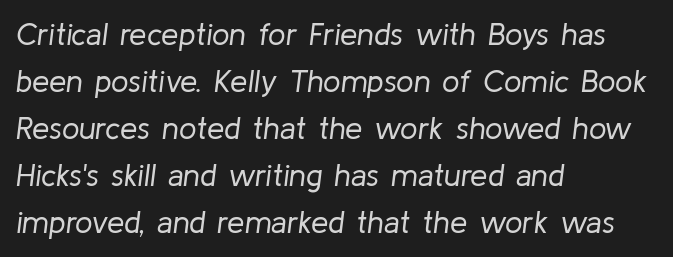
Q: Is the text bold? A: No.
Q: Is the text italic (slanted)? A: Yes, it leans right by about 8 degrees.
Q: Is the text underlined? A: No.
Q: How is the paragraph aligned? A: Left-aligned.
Q: Is the spacing between letters normal or unusually wide? A: Normal.
Q: Is the spacing between lines tight, normal or loose? A: Normal.
Q: Width (condensed, normal, or wide)? A: Normal.
Q: Stroke contrast? A: Low.
Q: x-height? A: Medium.
Q: Monospaced? A: No.
